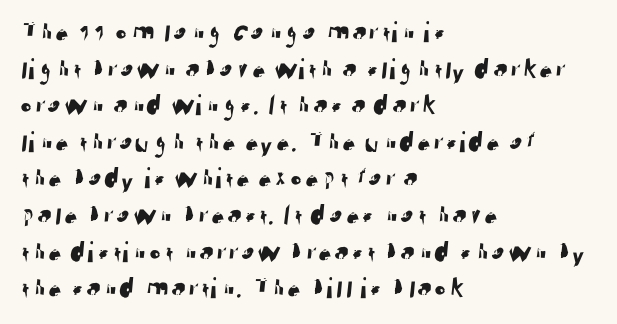
The image shows 30 px sans-serif type; set left-aligned, line spacing 1.22x, normal letter spacing, not underlined; low stroke contrast and a medium x-height.
